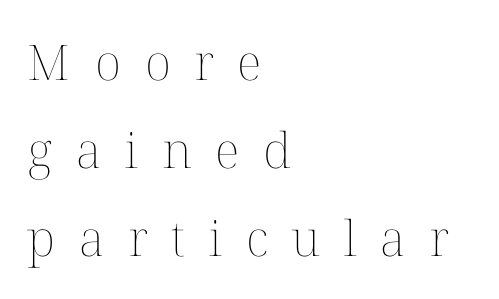
{"italic": "no", "bold": "no", "weight": "thin", "width": "normal", "stroke_contrast": "medium", "x_height": "medium", "monospaced": "no", "underline": "no", "align": "left", "line_spacing_ratio": 1.8, "letter_spacing": "wide", "letter_spacing_em": 0.48, "glyph_px": 49}
